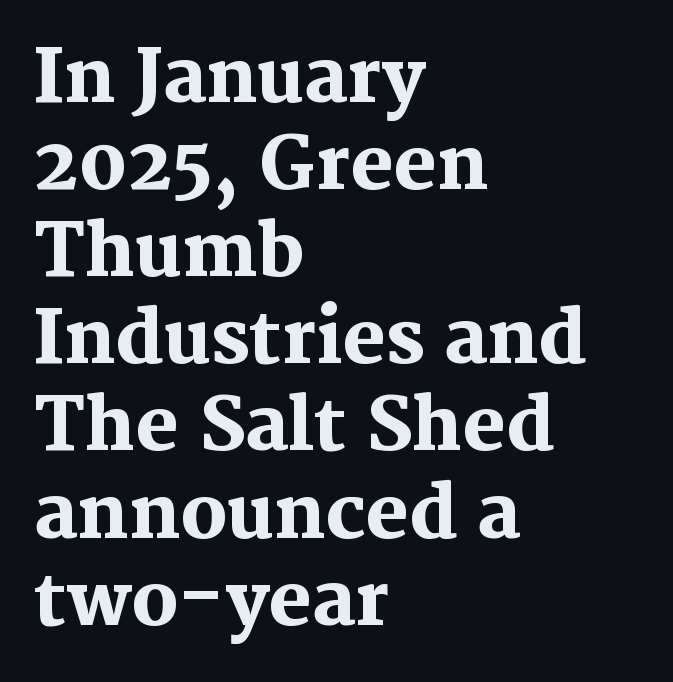
Q: Is the text bold? A: Yes.
Q: Is the text italic (slanted)? A: No, it is upright.
Q: Is the typeface a serif or a sans-serif typeface? A: Serif.
Q: Is the text underlined? A: No.
Q: How is the paragraph aligned? A: Left-aligned.
Q: Is the spacing between letters normal or unusually wide? A: Normal.
Q: Width (condensed, normal, or wide)? A: Normal.
Q: Stroke contrast? A: Medium.
Q: x-height? A: Medium.
Q: Monospaced? A: No.
